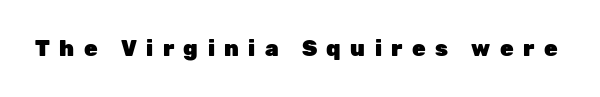
The gap between lines stays unmarked. Ascenders rise straight up at ninety degrees. These lines have a slow, spaced-out rhythm from letter to letter. Notice how thick the strokes are: this is what a full bold looks like.
